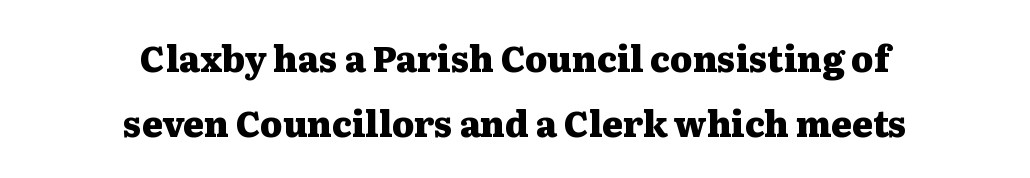
Q: Is the text bold? A: Yes.
Q: Is the text italic (slanted)? A: No, it is upright.
Q: Is the typeface a serif or a sans-serif typeface? A: Serif.
Q: Is the text underlined? A: No.
Q: How is the paragraph aligned? A: Centered.
Q: Is the spacing between letters normal or unusually wide? A: Normal.
Q: Width (condensed, normal, or wide)? A: Wide.
Q: Stroke contrast? A: Medium.
Q: x-height? A: Medium.
Q: Monospaced? A: No.
